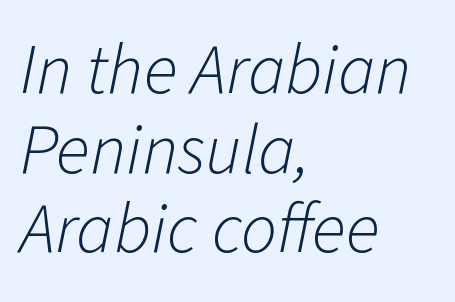
{"italic": "yes", "lean": "right", "slant_degrees": 11, "bold": "no", "weight": "light", "width": "normal", "stroke_contrast": "low", "x_height": "medium", "monospaced": "no", "underline": "no", "align": "left", "line_spacing": "tight", "line_spacing_ratio": 1.12, "letter_spacing": "normal", "letter_spacing_em": 0.0, "glyph_px": 71}
